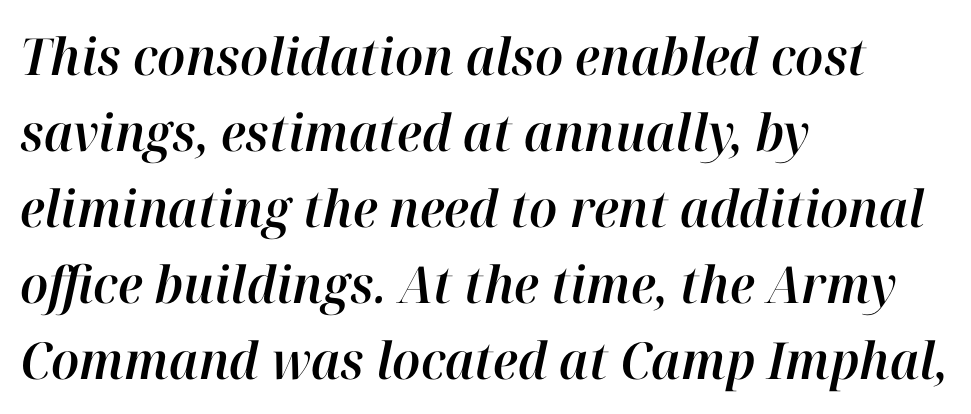
{"italic": "yes", "lean": "right", "slant_degrees": 12, "width": "normal", "stroke_contrast": "high", "x_height": "medium", "monospaced": "no", "underline": "no", "align": "left", "line_spacing": "normal", "line_spacing_ratio": 1.49, "letter_spacing": "normal", "letter_spacing_em": 0.0, "glyph_px": 51}
